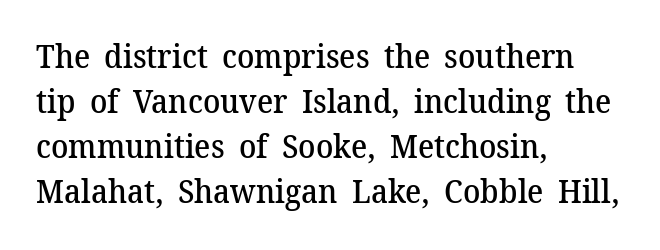
Q: Is the text bold? A: Semi-bold.
Q: Is the text italic (slanted)? A: No, it is upright.
Q: Is the typeface a serif or a sans-serif typeface? A: Serif.
Q: Is the text underlined? A: No.
Q: How is the paragraph aligned? A: Left-aligned.
Q: Is the spacing between letters normal or unusually wide? A: Normal.
Q: Is the spacing between lines tight, normal or loose? A: Normal.
Q: Width (condensed, normal, or wide)? A: Normal.
Q: Stroke contrast? A: Medium.
Q: x-height? A: Medium.
Q: Monospaced? A: No.
